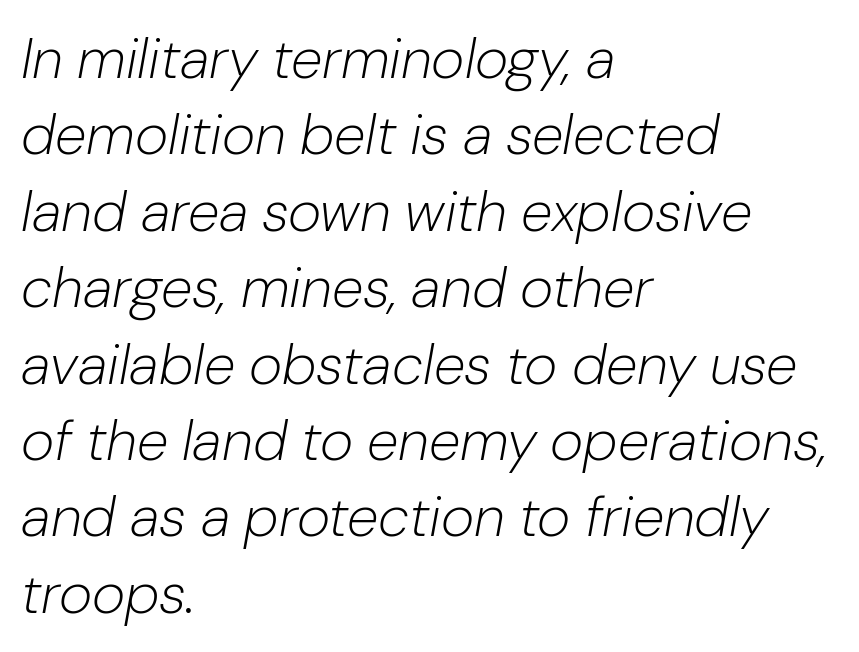
Short note: letters normally spaced. The passage shown is typed in a proportional face where columns would drift. Every character sits at an angle, as italics do. This block has exactly the height ordinary leading produces. The rendering anchors every line to the left-hand side. Nobody drew a line under any word here.
